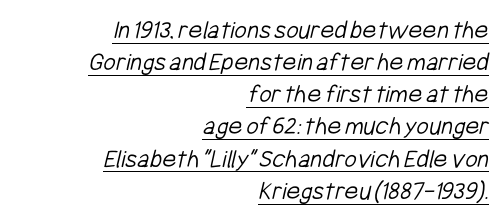
The image shows 27 px text type; set right-aligned, line spacing 1.19x, normal letter spacing, underlined.
